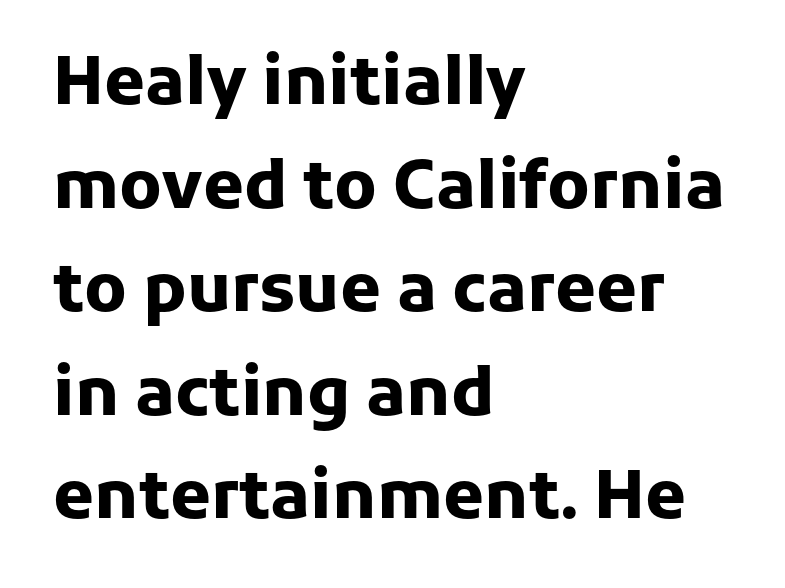
Q: Is the text bold? A: Yes.
Q: Is the text italic (slanted)? A: No, it is upright.
Q: Is the typeface a serif or a sans-serif typeface? A: Sans-serif.
Q: Is the text underlined? A: No.
Q: How is the paragraph aligned? A: Left-aligned.
Q: Is the spacing between letters normal or unusually wide? A: Normal.
Q: Is the spacing between lines tight, normal or loose? A: Normal.
Q: Width (condensed, normal, or wide)? A: Normal.
Q: Stroke contrast? A: Low.
Q: x-height? A: Medium.
Q: Monospaced? A: No.
